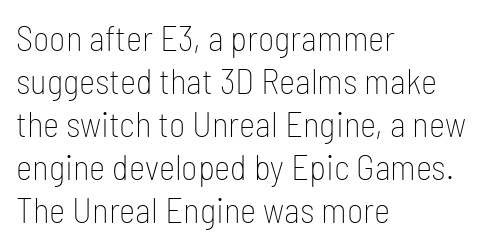
Q: Is the text bold? A: No.
Q: Is the text italic (slanted)? A: No, it is upright.
Q: Is the typeface a serif or a sans-serif typeface? A: Sans-serif.
Q: Is the text underlined? A: No.
Q: How is the paragraph aligned? A: Left-aligned.
Q: Is the spacing between letters normal or unusually wide? A: Normal.
Q: Width (condensed, normal, or wide)? A: Condensed.
Q: Stroke contrast? A: Low.
Q: x-height? A: Medium.
Q: Monospaced? A: No.
